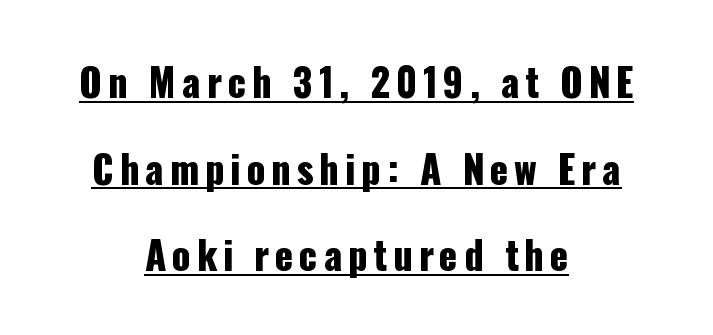
{"serif": "no", "italic": "no", "width": "condensed", "stroke_contrast": "low", "x_height": "medium", "monospaced": "no", "underline": "yes", "align": "center", "line_spacing": "loose", "line_spacing_ratio": 2.28, "glyph_px": 38}
